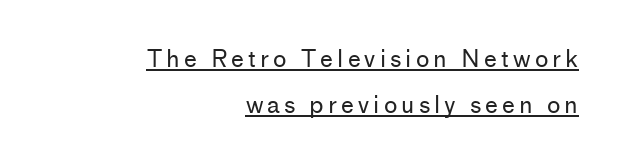
{"italic": "no", "bold": "no", "underline": "yes", "align": "right", "line_spacing": "loose", "line_spacing_ratio": 1.99, "glyph_px": 23}
